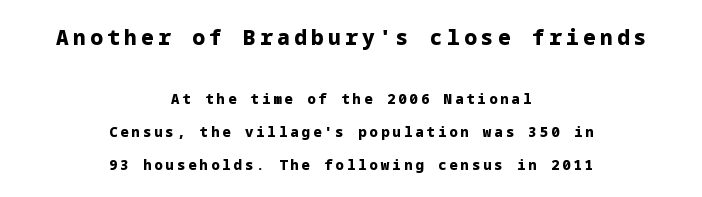
Q: Is the text bold? A: Yes.
Q: Is the text italic (slanted)? A: No, it is upright.
Q: Is the text underlined? A: No.
Q: How is the paragraph aligned? A: Centered.
Q: Is the spacing between letters normal or unusually wide? A: Unusually wide.
Q: Is the spacing between lines tight, normal or loose? A: Loose.
Q: Which block of text is set in a larger size, the first (top) or the second (bottom)? A: The first (top) one.
